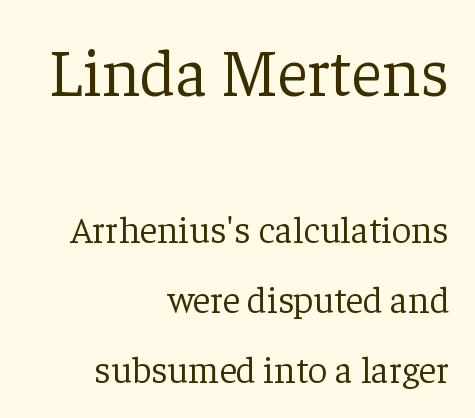
{"serif": "yes", "italic": "no", "bold": "no", "weight": "light", "width": "normal", "stroke_contrast": "low", "x_height": "medium", "monospaced": "no", "underline": "no", "align": "right", "line_spacing_ratio": 1.84, "letter_spacing": "normal", "letter_spacing_em": 0.0, "larger_block": "first", "size_ratio": 1.76, "glyph_px": 67}
